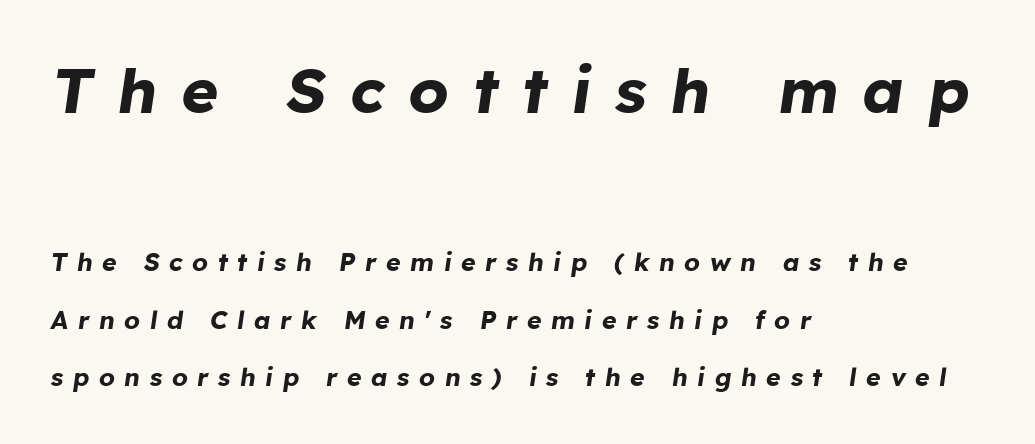
{"italic": "yes", "lean": "right", "slant_degrees": 8, "bold": "yes", "weight": "bold", "width": "normal", "stroke_contrast": "low", "x_height": "medium", "monospaced": "no", "underline": "no", "align": "left", "line_spacing": "loose", "line_spacing_ratio": 2.31, "letter_spacing": "wide", "letter_spacing_em": 0.38, "larger_block": "first", "size_ratio": 2.52, "glyph_px": 63}
